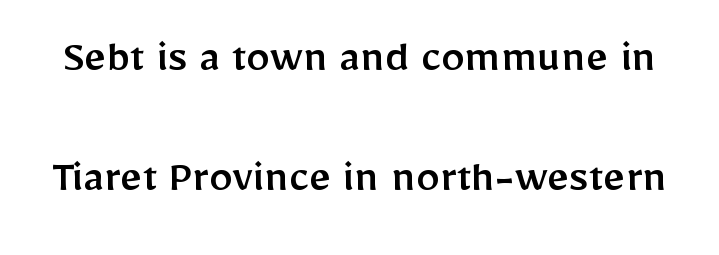
Q: Is the text italic (slanted)? A: No, it is upright.
Q: Is the typeface a serif or a sans-serif typeface? A: Sans-serif.
Q: Is the text underlined? A: No.
Q: Is the spacing between letters normal or unusually wide? A: Normal.
Q: Is the spacing between lines tight, normal or loose? A: Loose.
Q: Width (condensed, normal, or wide)? A: Normal.
Q: Stroke contrast? A: Low.
Q: x-height? A: Medium.
Q: Monospaced? A: No.
